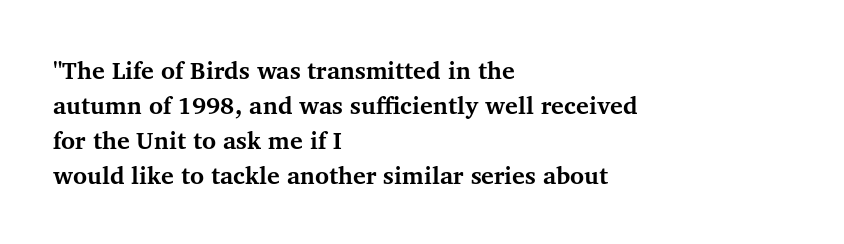
{"italic": "no", "bold": "yes", "underline": "no", "align": "left", "line_spacing": "normal", "line_spacing_ratio": 1.46, "letter_spacing": "normal", "letter_spacing_em": 0.0, "glyph_px": 24}
